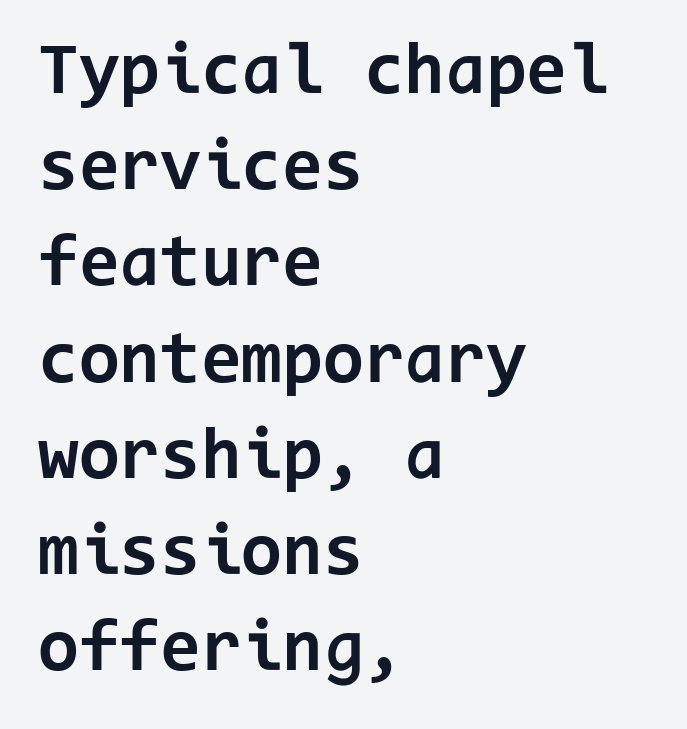
The image shows 74 px bold sans-serif type, upright, monospaced; set left-aligned, normal line spacing (1.3x), normal letter spacing, not underlined; low stroke contrast and a medium x-height.
